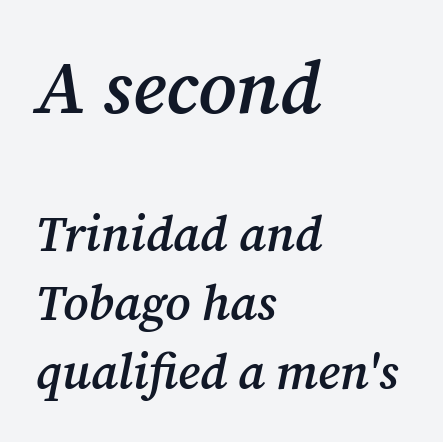
Q: Is the text bold? A: Semi-bold.
Q: Is the text italic (slanted)? A: Yes, it leans right by about 12 degrees.
Q: Is the typeface a serif or a sans-serif typeface? A: Serif.
Q: Is the text underlined? A: No.
Q: How is the paragraph aligned? A: Left-aligned.
Q: Is the spacing between letters normal or unusually wide? A: Normal.
Q: Is the spacing between lines tight, normal or loose? A: Normal.
Q: Which block of text is set in a larger size, the first (top) or the second (bottom)? A: The first (top) one.
Q: Width (condensed, normal, or wide)? A: Normal.
Q: Stroke contrast? A: Medium.
Q: x-height? A: Medium.
Q: Monospaced? A: No.
